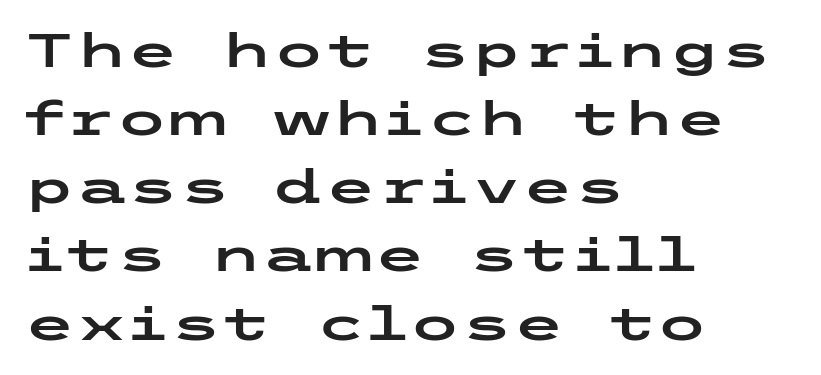
Line spacing here is normal. The space beneath each line is pristine and unruled. No feet cap the strokes, marking this as sans-serif type. Short note: letters normally spaced. If you drew a line through each stem, it would be perfectly vertical. The lines are quadded left.
